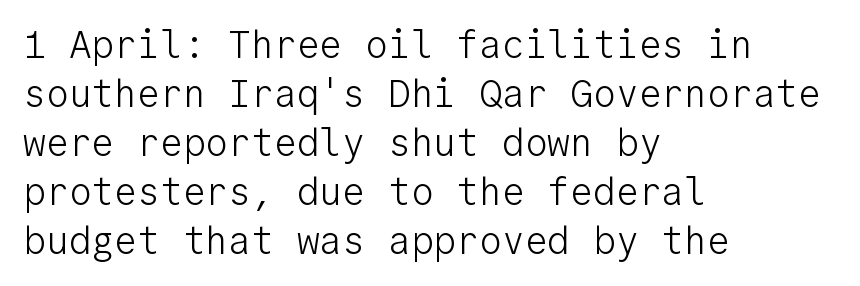
Q: Is the text bold? A: No.
Q: Is the text italic (slanted)? A: No, it is upright.
Q: Is the typeface a serif or a sans-serif typeface? A: Sans-serif.
Q: Is the text underlined? A: No.
Q: How is the paragraph aligned? A: Left-aligned.
Q: Is the spacing between letters normal or unusually wide? A: Normal.
Q: Is the spacing between lines tight, normal or loose? A: Normal.
Q: Width (condensed, normal, or wide)? A: Normal.
Q: Stroke contrast? A: Low.
Q: x-height? A: Medium.
Q: Monospaced? A: Yes.
